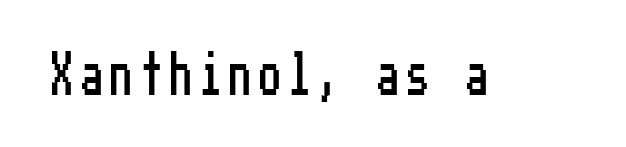
{"serif": "no", "italic": "no", "width": "condensed", "stroke_contrast": "low", "x_height": "medium", "underline": "no", "glyph_px": 43}
